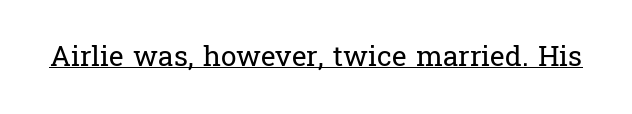
The image shows 28 px regular-weight serif type, upright; set normal letter spacing, underlined; low stroke contrast and a medium x-height.
